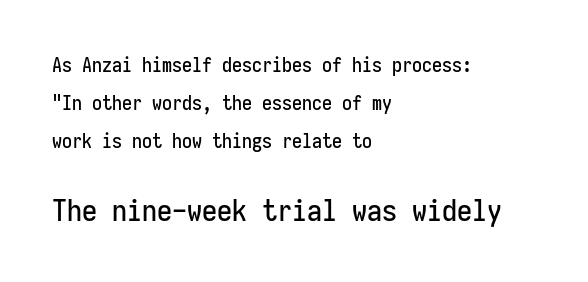
The image shows 30 px condensed sans-serif type, upright, monospaced; set left-aligned, loose line spacing (1.91x), normal letter spacing, not underlined; the second (bottom) block is 1.5x larger; low stroke contrast and a medium x-height.
